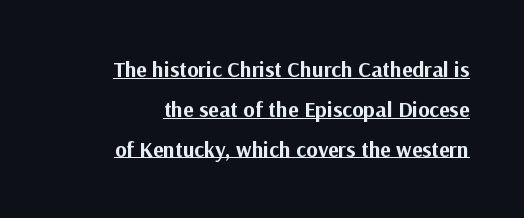
Q: Is the text bold? A: Yes.
Q: Is the text italic (slanted)? A: No, it is upright.
Q: Is the text underlined? A: Yes.
Q: Is the spacing between letters normal or unusually wide? A: Normal.
